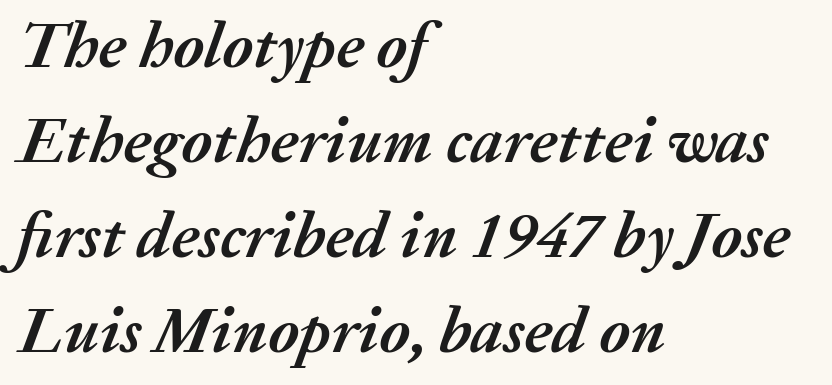
{"italic": "yes", "lean": "right", "slant_degrees": 20, "bold": "yes", "weight": "semibold", "width": "normal", "stroke_contrast": "medium", "x_height": "medium", "monospaced": "no", "underline": "no", "align": "left", "line_spacing": "normal", "line_spacing_ratio": 1.46, "letter_spacing": "normal", "letter_spacing_em": 0.0, "glyph_px": 65}
